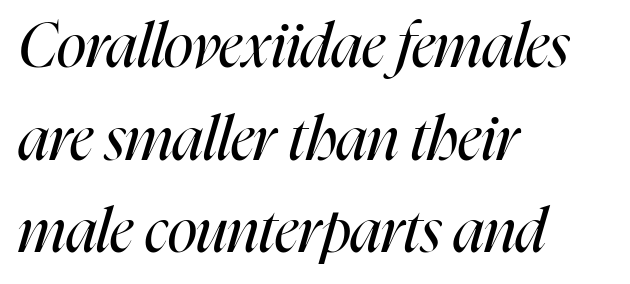
Q: Is the text bold? A: No.
Q: Is the text italic (slanted)? A: Yes, it leans right by about 16 degrees.
Q: Is the text underlined? A: No.
Q: How is the paragraph aligned? A: Left-aligned.
Q: Is the spacing between letters normal or unusually wide? A: Normal.
Q: Is the spacing between lines tight, normal or loose? A: Normal.
Q: Width (condensed, normal, or wide)? A: Condensed.
Q: Stroke contrast? A: High.
Q: x-height? A: Medium.
Q: Monospaced? A: No.
